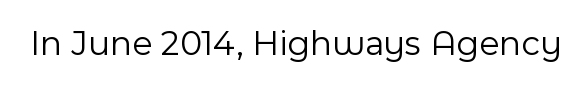
The image shows 36 px light sans-serif type, upright; set normal letter spacing, not underlined; a medium x-height.
